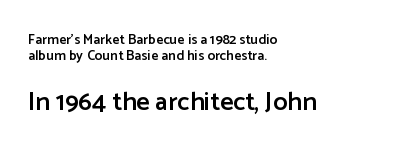
Has an underline been added? It has not. Casual observation: everything's shoved over to the left. In this sample the second text group is rendered at the bigger scale. I'd describe the lettering as semibold — firm but not a full bold. You can tell it's not italic because the verticals are truly vertical. Caption: standard tracking, unaltered.
